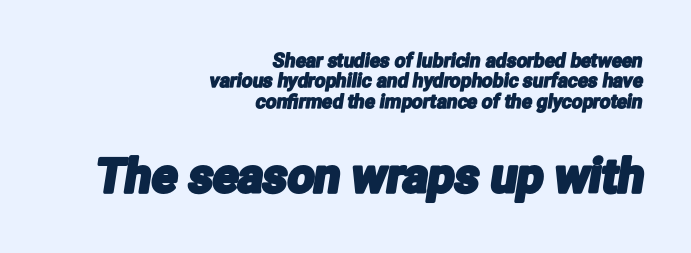
The image shows 47 px condensed sans-serif type; set right-aligned, tight line spacing (1.07x), normal letter spacing, not underlined; the second (bottom) block is 2.47x larger; low stroke contrast and a medium x-height.
